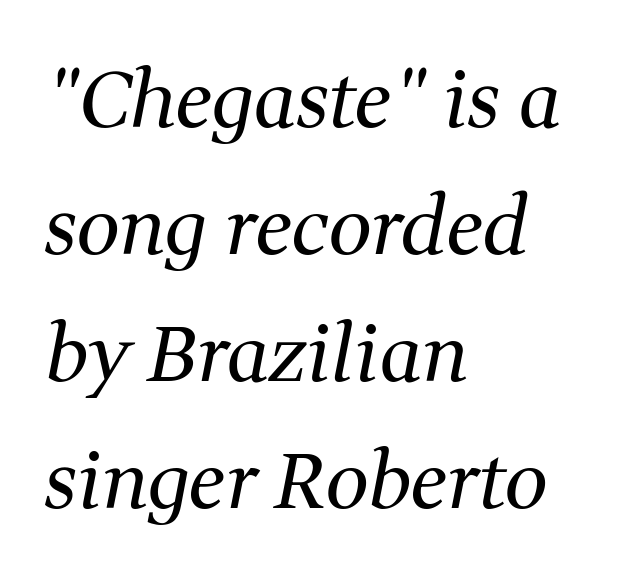
Underlining? Definitely not there. The typesetter chose a ragged-right arrangement here. The axis of the letterforms is tilted away from vertical. In terms of leading, this rendering sits right in the middle. Is this a fixed-width face? No — the glyphs have proportional, varying widths. Regarding serifs, this sample has them.
